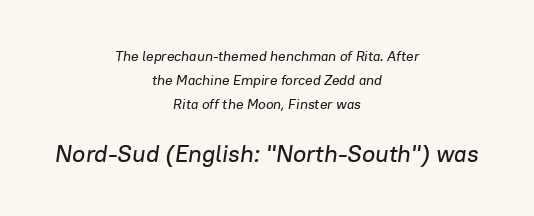
Q: Is the text italic (slanted)? A: Yes, it leans right by about 8 degrees.
Q: Is the text underlined? A: No.
Q: How is the paragraph aligned? A: Centered.
Q: Is the spacing between letters normal or unusually wide? A: Normal.
Q: Is the spacing between lines tight, normal or loose? A: Normal.
Q: Which block of text is set in a larger size, the first (top) or the second (bottom)? A: The second (bottom) one.
